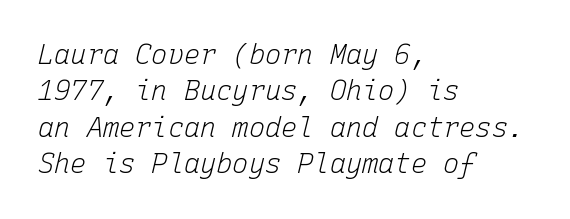
{"italic": "yes", "lean": "right", "slant_degrees": 15, "bold": "no", "underline": "no", "align": "left", "line_spacing": "normal", "line_spacing_ratio": 1.35, "letter_spacing": "normal", "letter_spacing_em": 0.0, "glyph_px": 27}
